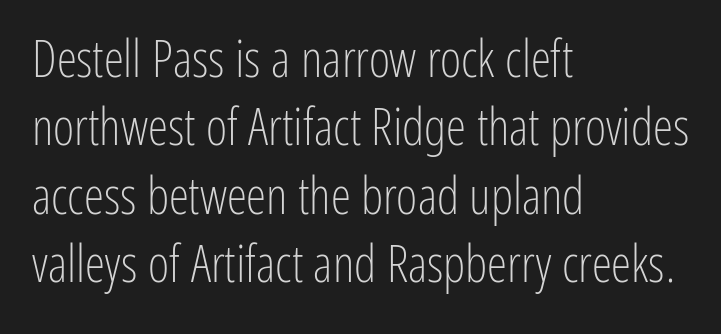
Summary of vertical rhythm: regular, with standard interline spacing. Is this a fixed-width face? No — the glyphs have proportional, varying widths. Lines of text with bare space underneath. Look at the bottom of the vertical strokes: they stop flat, with no serifs.
